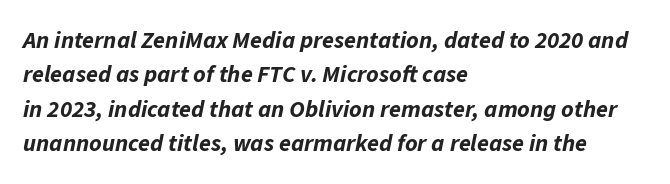
The image shows 24 px bold type, italic (leaning right); set left-aligned, normal line spacing (1.43x), normal letter spacing, not underlined.
